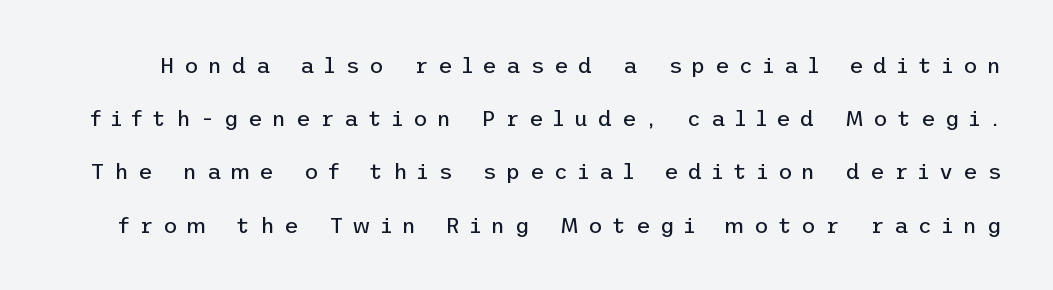
{"italic": "no", "bold": "no", "underline": "no", "line_spacing": "loose", "line_spacing_ratio": 2.42, "letter_spacing": "wide", "letter_spacing_em": 0.44, "glyph_px": 22}
